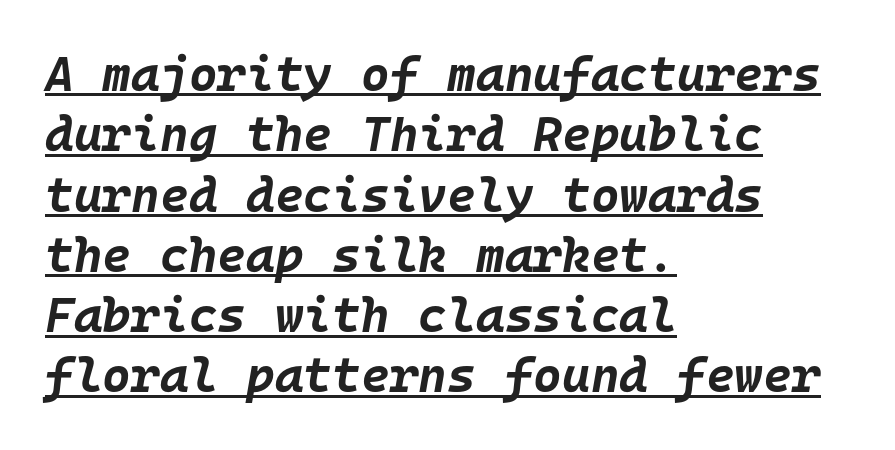
{"italic": "yes", "lean": "right", "slant_degrees": 10, "bold": "yes", "weight": "bold", "width": "normal", "stroke_contrast": "low", "x_height": "large", "monospaced": "yes", "underline": "yes", "align": "left", "line_spacing_ratio": 1.23, "letter_spacing": "normal", "letter_spacing_em": 0.0, "glyph_px": 49}
